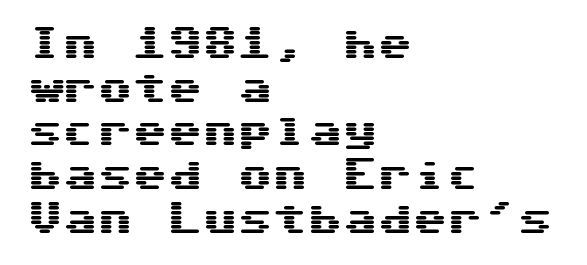
The image shows 35 px wide sans-serif type, upright; set left-aligned, normal line spacing (1.25x), normal letter spacing, not underlined; medium stroke contrast and a medium x-height.
